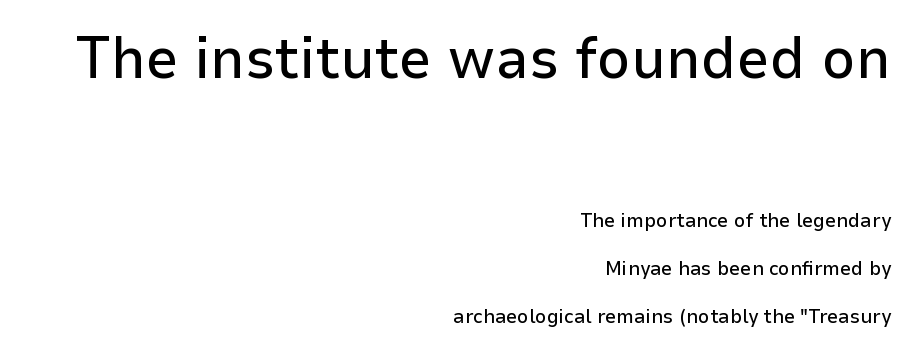
The image shows 59 px sans-serif type, upright; set right-aligned, loose line spacing (2.39x), normal letter spacing, not underlined; the first (top) block is 2.95x larger; low stroke contrast and a medium x-height.
